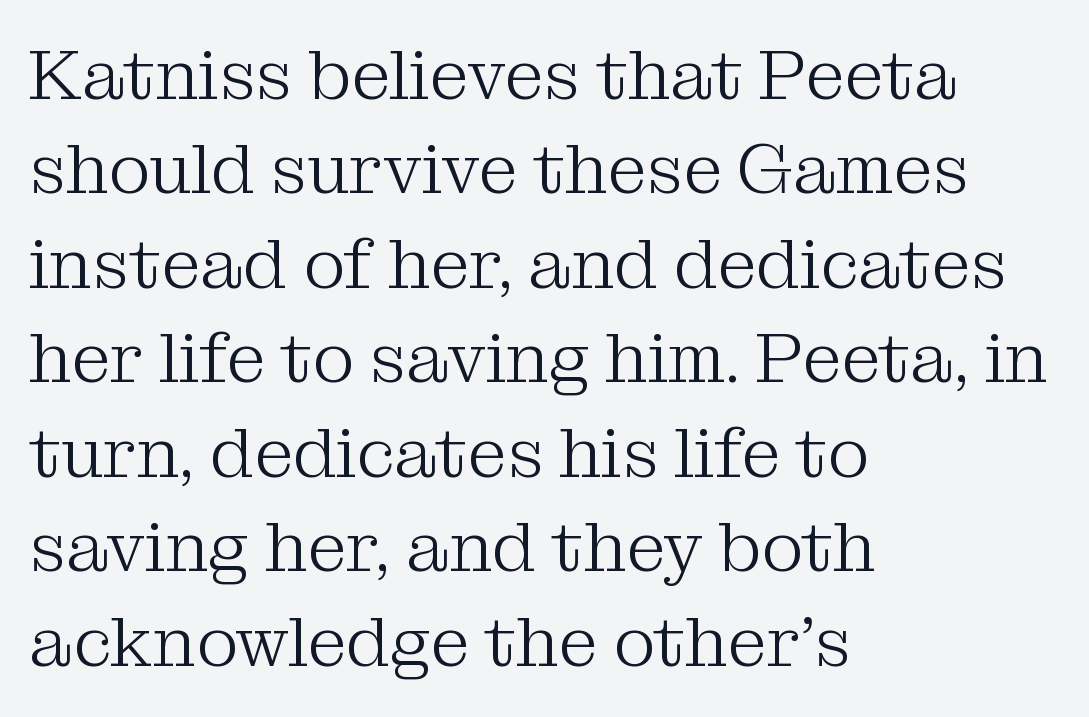
Each line starts at the same left margin while the right side varies. Summary of vertical rhythm: regular, with standard interline spacing. There is no visible air inserted between adjacent glyphs. The rendering uses natural spacing where letterforms have individual widths. Each row of text sits above clean, open space. This is roman type, the default non-slanted kind.
